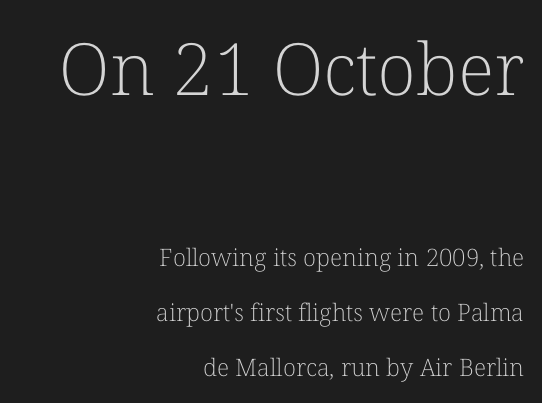
{"serif": "yes", "italic": "no", "bold": "no", "weight": "light", "width": "normal", "stroke_contrast": "low", "x_height": "medium", "monospaced": "no", "underline": "no", "align": "right", "line_spacing": "loose", "line_spacing_ratio": 2.29, "letter_spacing": "normal", "letter_spacing_em": 0.0, "larger_block": "first", "size_ratio": 3.0, "glyph_px": 72}
